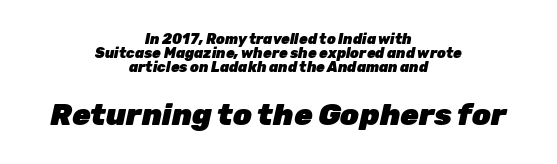
Q: Is the text bold? A: Yes.
Q: Is the text italic (slanted)? A: Yes, it leans right by about 12 degrees.
Q: Is the text underlined? A: No.
Q: How is the paragraph aligned? A: Centered.
Q: Is the spacing between letters normal or unusually wide? A: Normal.
Q: Is the spacing between lines tight, normal or loose? A: Tight.
Q: Which block of text is set in a larger size, the first (top) or the second (bottom)? A: The second (bottom) one.
Q: Width (condensed, normal, or wide)? A: Normal.
Q: Stroke contrast? A: Low.
Q: x-height? A: Medium.
Q: Monospaced? A: No.
